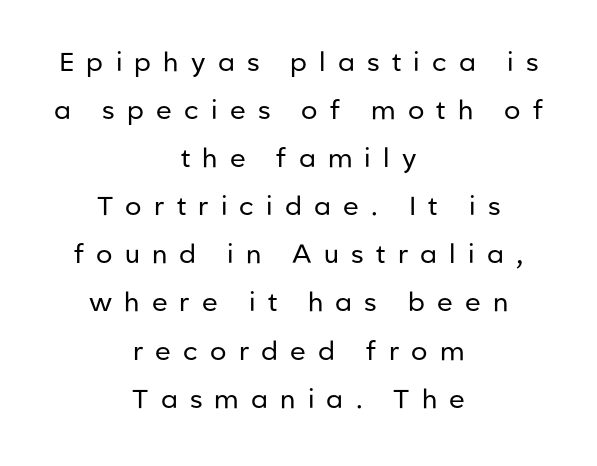
Q: Is the text bold? A: No.
Q: Is the text italic (slanted)? A: No, it is upright.
Q: Is the text underlined? A: No.
Q: How is the paragraph aligned? A: Centered.
Q: Is the spacing between letters normal or unusually wide? A: Unusually wide.
